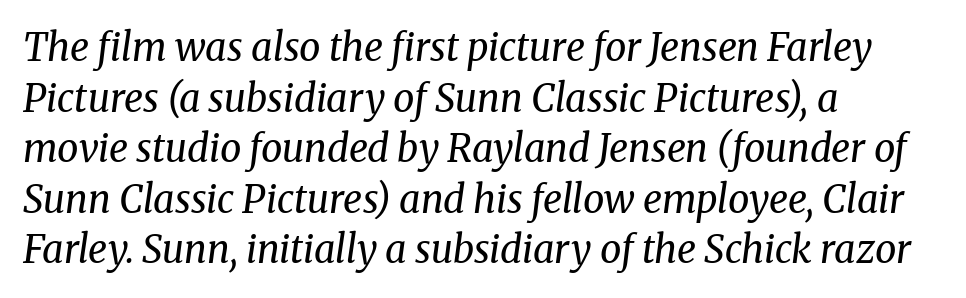
{"serif": "yes", "italic": "yes", "lean": "right", "slant_degrees": 8, "bold": "no", "weight": "regular", "width": "normal", "stroke_contrast": "medium", "x_height": "medium", "monospaced": "no", "underline": "no", "align": "left", "line_spacing": "normal", "line_spacing_ratio": 1.33, "letter_spacing": "normal", "letter_spacing_em": 0.0, "glyph_px": 38}
